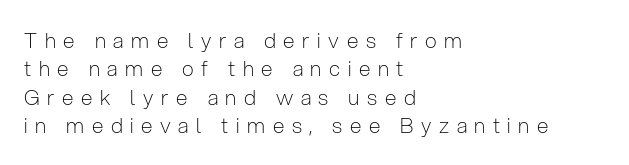
The image shows 21 px text type, upright; set left-aligned, normal line spacing (1.35x), unusually wide letter spacing (+0.36 em), not underlined.
